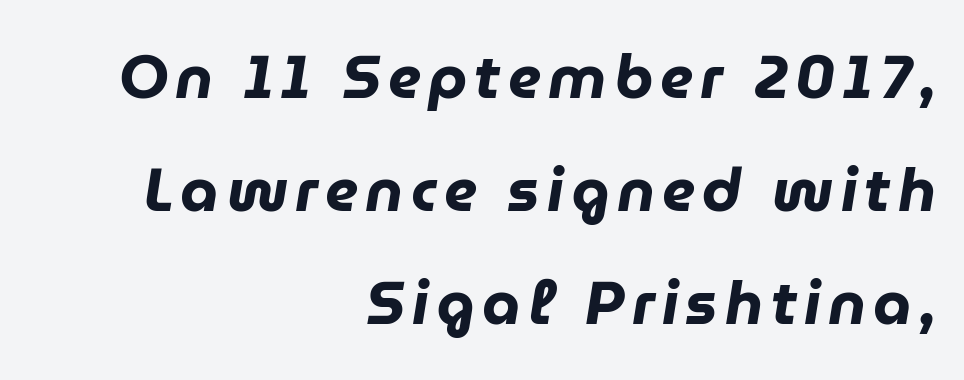
The image shows 61 px heavy type, italic (leaning right); set right-aligned, line spacing 1.85x, not underlined; low stroke contrast and a medium x-height.
